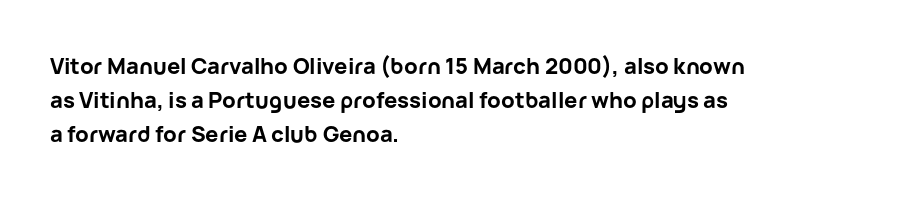
Underline: absent. Default kerning and tracking; the words read as compact shapes. Successive baselines arrive at the customary interval. You can tell it's not italic because the verticals are truly vertical. One-word summary of the alignment: left. These lines carry a lot of weight — the face is fully bold.
